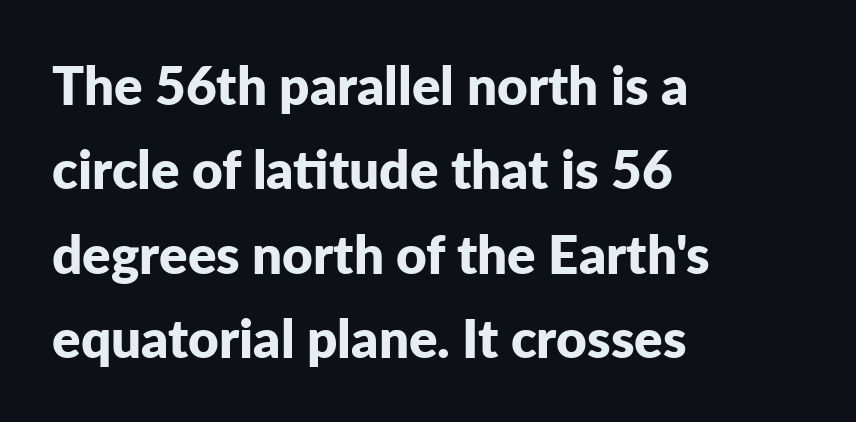
Compared with a centered layout, this one pins lines to the left instead. Rendered with straight, roman letterforms. The face used here is proportionally spaced, like ordinary book or web type. Does extra space separate the letters? No, they use regular spacing. Rule under the text: the space is simply empty.
